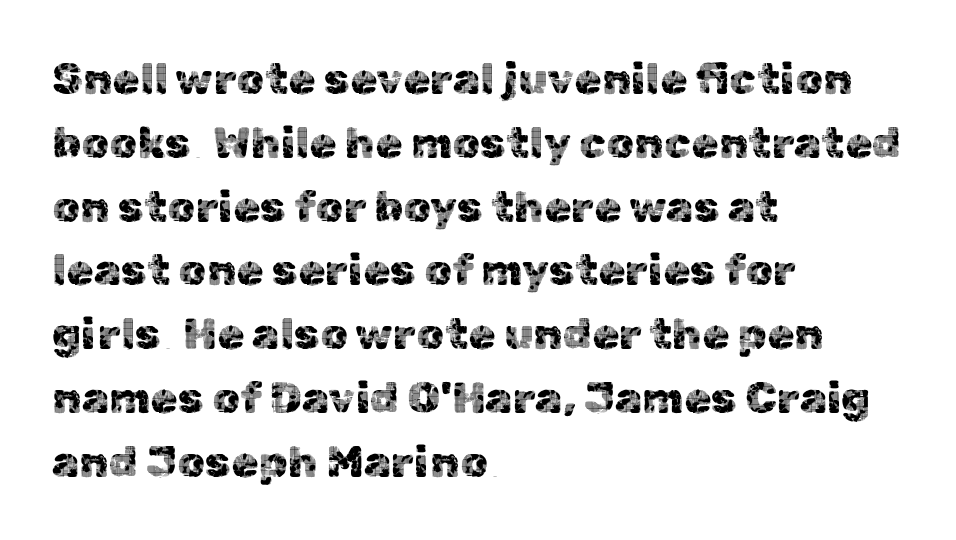
The passage shown is typed in a proportional face where columns would drift. Students, observe: this is what conventionally led text looks like. Vertical strokes here are truly vertical. The paragraph has a hard left edge and a soft right edge.
